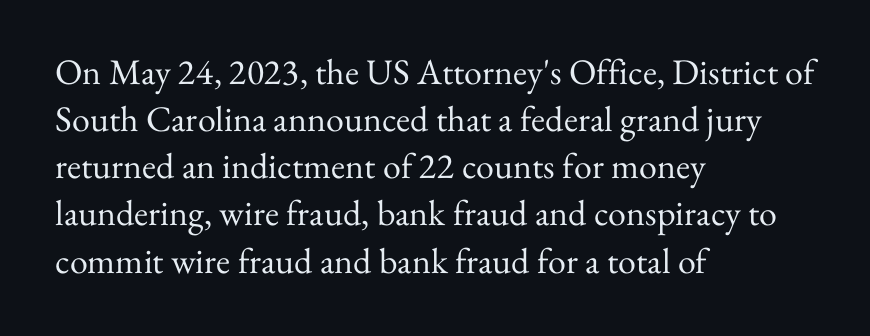
The image shows 36 px regular-weight serif type, upright; set left-aligned, normal line spacing (1.31x), normal letter spacing, not underlined; medium stroke contrast and a small x-height.
